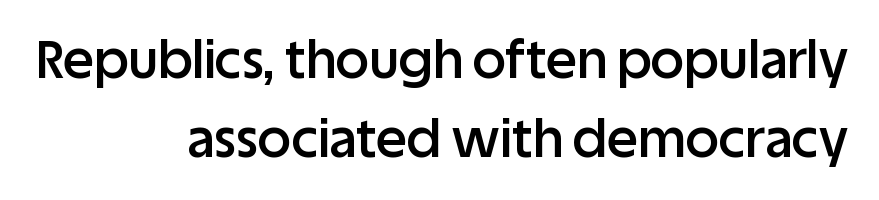
The image shows 52 px semibold sans-serif type, upright; set right-aligned, normal line spacing (1.51x), normal letter spacing, not underlined; low stroke contrast and a large x-height.
